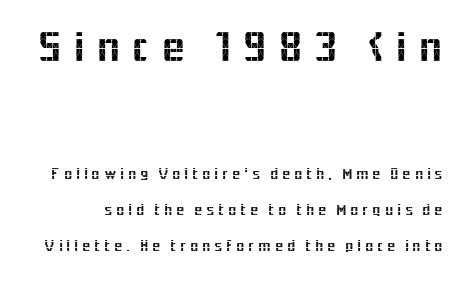
Decoration check: the copy has no underline. Style check: upright. The font family rendered here belongs to the sans-serif group. The earlier block is typeset at a bigger size than the later block. Look at the tracking — it's clearly loosened, letters drifting apart. These lines are rendered in a variable-pitch font.
